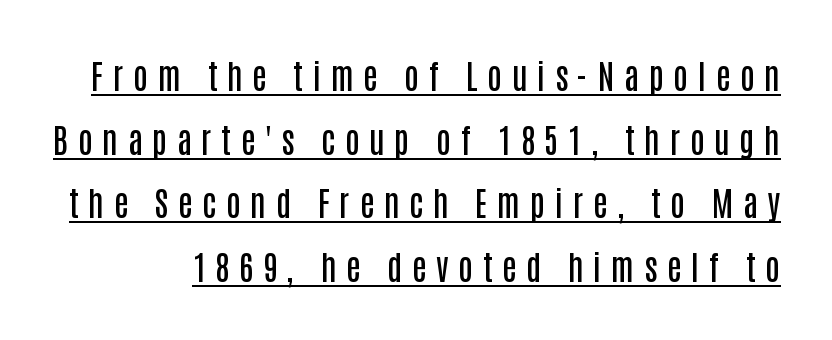
{"serif": "no", "italic": "no", "bold": "semi", "weight": "semibold", "width": "condensed", "stroke_contrast": "low", "x_height": "large", "monospaced": "no", "underline": "yes", "line_spacing": "loose", "line_spacing_ratio": 1.93, "letter_spacing": "wide", "letter_spacing_em": 0.29, "glyph_px": 33}
